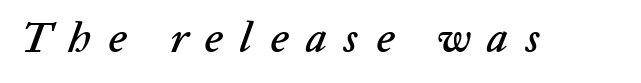
{"italic": "yes", "lean": "right", "slant_degrees": 20, "width": "normal", "stroke_contrast": "low", "x_height": "medium", "monospaced": "no", "underline": "no", "letter_spacing": "wide", "letter_spacing_em": 0.42, "glyph_px": 42}
